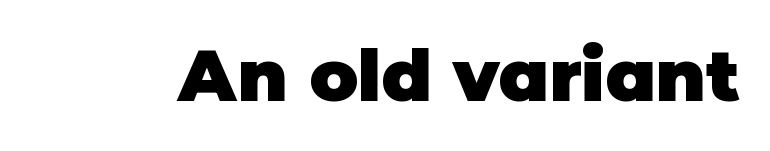
Q: Is the text bold? A: Yes.
Q: Is the text italic (slanted)? A: No, it is upright.
Q: Is the typeface a serif or a sans-serif typeface? A: Sans-serif.
Q: Is the text underlined? A: No.
Q: Is the spacing between letters normal or unusually wide? A: Normal.
Q: Width (condensed, normal, or wide)? A: Normal.
Q: Stroke contrast? A: Low.
Q: x-height? A: Large.
Q: Monospaced? A: No.
